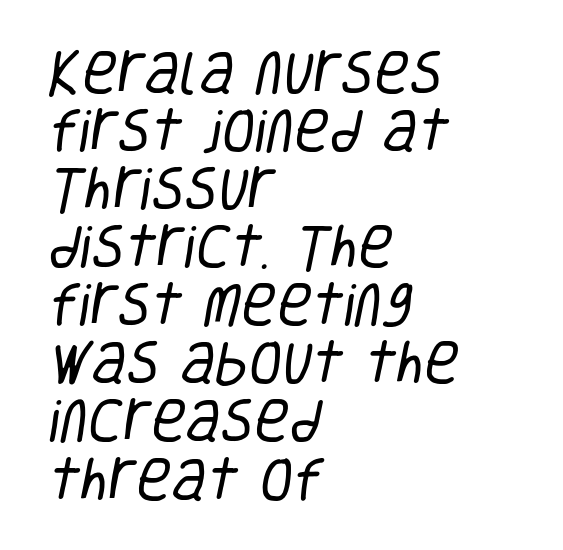
Spacing verdict: proportional, widths tailored to each character. The specimen omits any rule beneath the text block's lines. The paragraph has a hard left edge and a soft right edge. A typesetter would call this zero additional tracking. Note: no serifs on the glyphs.
